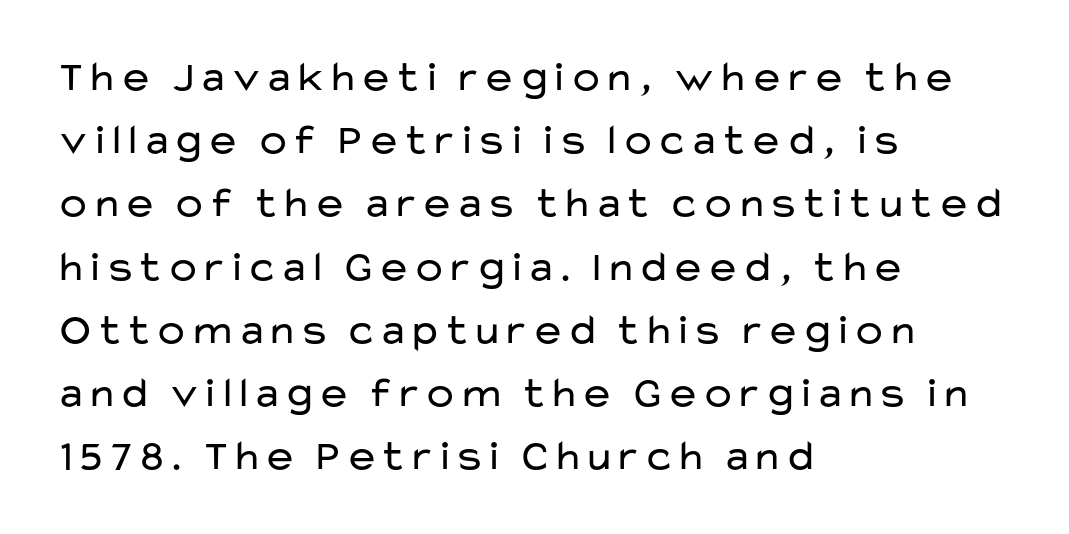
{"serif": "no", "italic": "no", "bold": "no", "weight": "regular", "width": "wide", "stroke_contrast": "low", "x_height": "medium", "monospaced": "no", "underline": "no", "align": "left", "line_spacing": "normal", "line_spacing_ratio": 1.47, "letter_spacing": "normal", "letter_spacing_em": 0.0, "glyph_px": 43}
